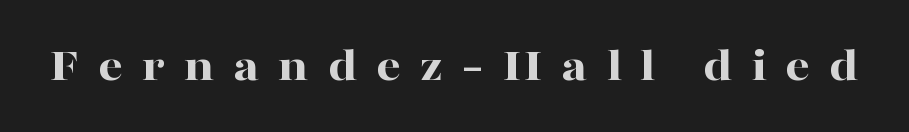
The image shows 49 px bold, wide serif type, upright; set unusually wide letter spacing (+0.38 em), not underlined; high stroke contrast and a medium x-height.
